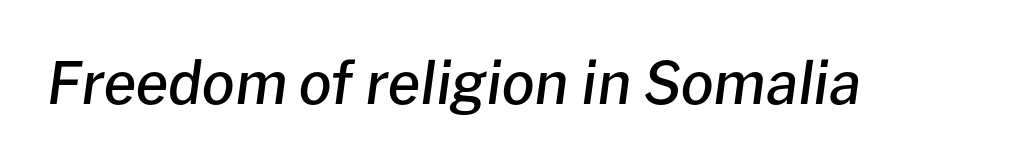
Q: Is the text bold? A: Semi-bold.
Q: Is the text italic (slanted)? A: Yes, it leans right by about 8 degrees.
Q: Is the text underlined? A: No.
Q: Is the spacing between letters normal or unusually wide? A: Normal.
Q: Width (condensed, normal, or wide)? A: Normal.
Q: Stroke contrast? A: Low.
Q: x-height? A: Medium.
Q: Monospaced? A: No.
